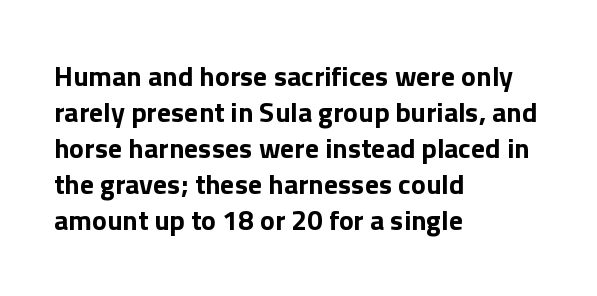
The image shows 28 px bold sans-serif type, upright; set left-aligned, normal line spacing (1.29x), normal letter spacing, not underlined; low stroke contrast and a medium x-height.
